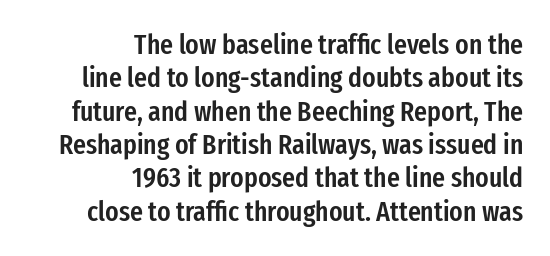
Do the characters align in a grid? No, the font is proportional. Horizontally, the lines are justified to the trailing edge only. Does the type have serifs? No, each stem ends abruptly. The letters are semibold — heavier than regular but short of a full bold. The gaps between neighbouring characters are ordinary and unremarkable.
